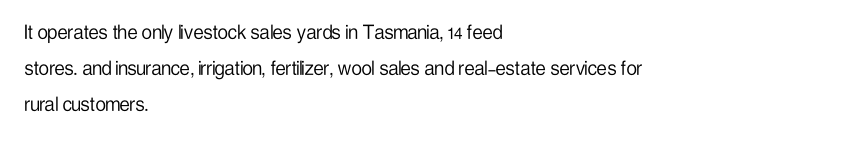
{"italic": "no", "bold": "no", "underline": "no", "align": "left", "line_spacing": "normal", "line_spacing_ratio": 1.57, "letter_spacing": "normal", "letter_spacing_em": 0.0, "glyph_px": 23}
